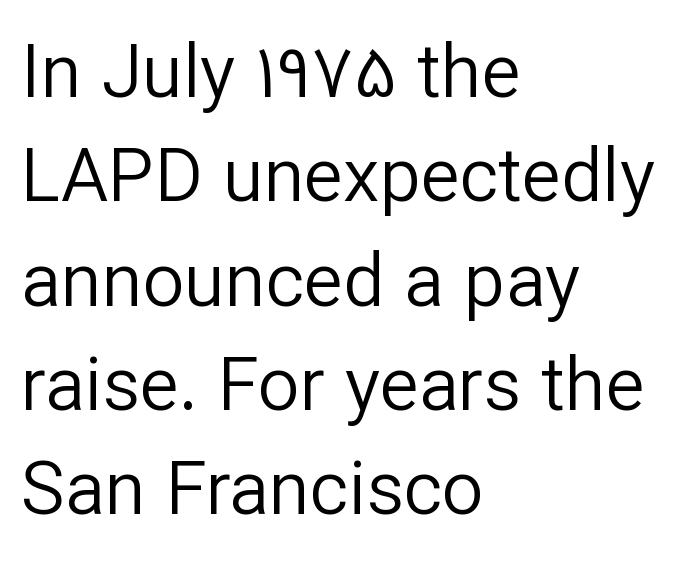
These lines are rendered in a variable-pitch font. The baseline area is clear. Stroke thickness stays within the range of a standard reading face or lighter. The rendering uses a moderate line-height, typical for paragraphs.
